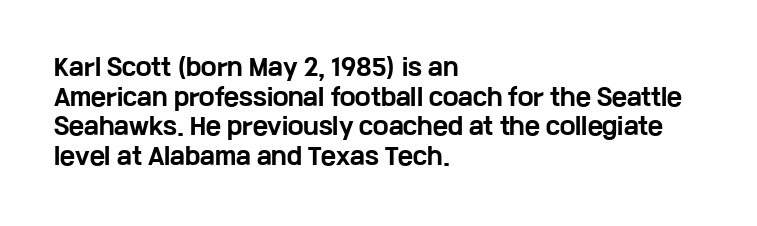
{"italic": "no", "bold": "yes", "underline": "no", "align": "left", "line_spacing": "normal", "line_spacing_ratio": 1.29, "letter_spacing": "normal", "letter_spacing_em": 0.0, "glyph_px": 23}
